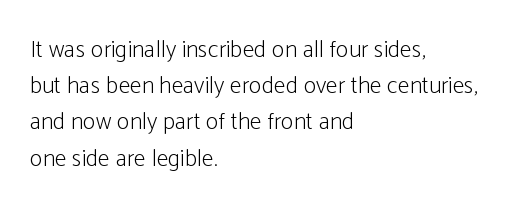
{"italic": "no", "bold": "no", "underline": "no", "align": "left", "line_spacing": "normal", "line_spacing_ratio": 1.51, "letter_spacing": "normal", "letter_spacing_em": 0.0, "glyph_px": 24}
